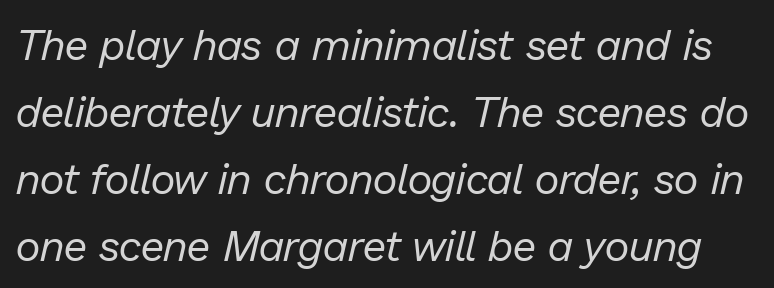
Q: Is the text bold? A: No.
Q: Is the text italic (slanted)? A: Yes, it leans right by about 13 degrees.
Q: Is the text underlined? A: No.
Q: Is the spacing between letters normal or unusually wide? A: Normal.
Q: Is the spacing between lines tight, normal or loose? A: Normal.
Q: Width (condensed, normal, or wide)? A: Normal.
Q: Stroke contrast? A: Low.
Q: x-height? A: Medium.
Q: Monospaced? A: No.
